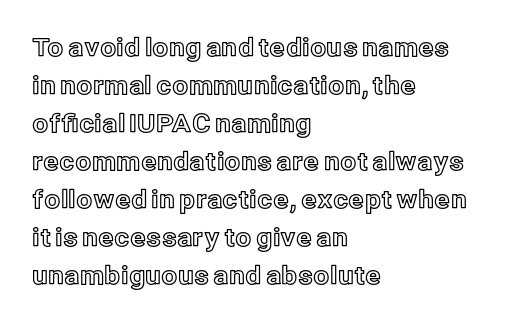
Q: Is the text italic (slanted)? A: No, it is upright.
Q: Is the text underlined? A: No.
Q: How is the paragraph aligned? A: Left-aligned.
Q: Is the spacing between letters normal or unusually wide? A: Normal.
Q: Is the spacing between lines tight, normal or loose? A: Normal.
